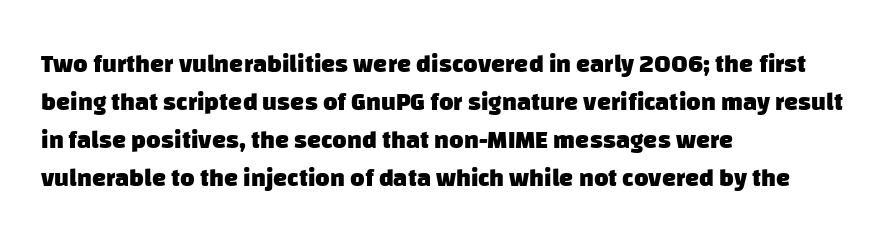
The gap between lines stays unmarked. Normally led — the rows are evenly, conventionally spaced. Alignment: flush left. Compared with an ordinary text face, these strokes are far heavier — a full bold. Students, note that the glyphs here touch the page at normal intervals.
